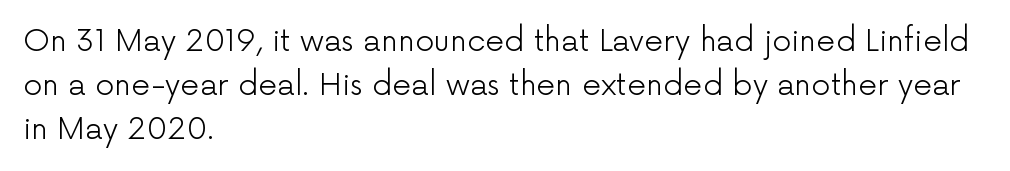
The image shows 30 px light sans-serif type, upright; set left-aligned, normal line spacing (1.46x), normal letter spacing, not underlined; low stroke contrast and a medium x-height.
